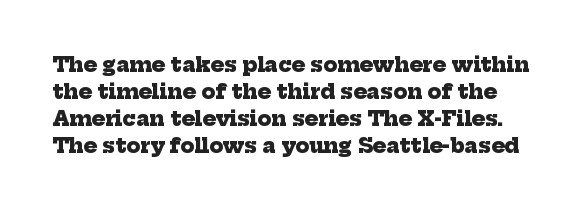
The leading is moderate, giving the passage an even texture. Does extra space separate the letters? No, they use regular spacing. Only glyphs here, with clear space below each row. Plenty of ink on the page — the face is bold.
